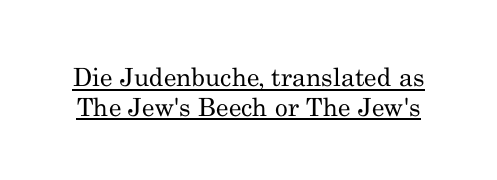
Every stem runs plumb, perpendicular to the baseline. The weight tops out at a normal text grade. The gaps between neighbouring characters are ordinary and unremarkable. Is there an underline? Yes — a line sits under the letters.
